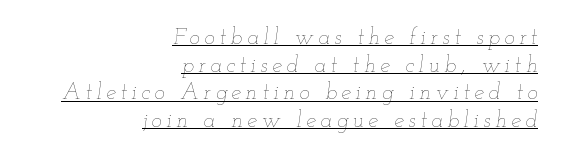
The passage shown stacks its lines at a standard gap. One-word summary of the alignment: right. What decoration does the sample have? An underline. Look at the tracking — it's clearly loosened, letters drifting apart.
